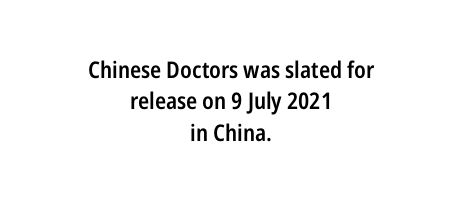
Just letters on the line, the space beneath them empty. A somewhat darkened texture: the type is semibold rather than bold. A typesetter would call this zero additional tracking. In CSS terms this would be text-align: center.
